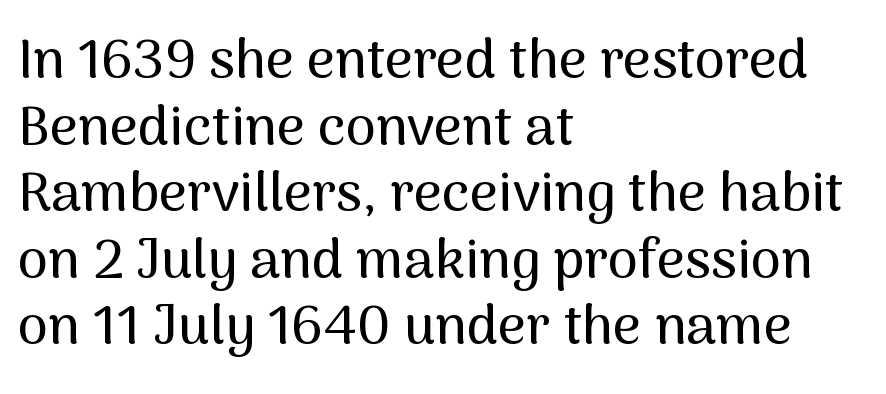
Typographically, this falls in the sans-serif category. Ordinary non-slanted type is in use. Honestly, the letter spacing is just normal — you wouldn't notice it. Descender tails drop into unmarked territory.
